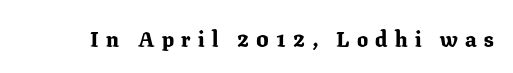
In terms of letterspacing, this is a distinctly airy, spread setting. Compared with an ordinary text face, these strokes are far heavier — a full bold. Decoration check: the copy has no underline. The letters stand straight up with perfectly vertical stems.
